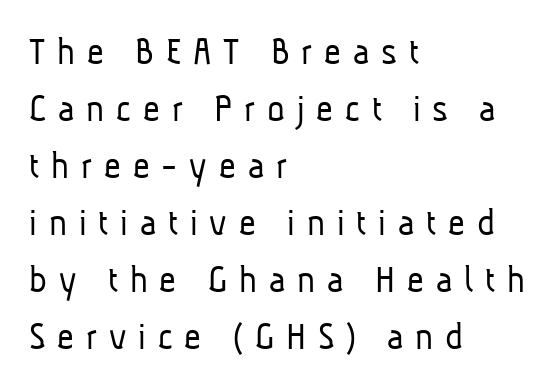
The passage is arranged the way most books set body copy — flush left. Check under the words: just untouched page. On a weight scale, this lands at 450 or below. The rendering uses natural spacing where letterforms have individual widths. The space between consecutive lines is moderate.
